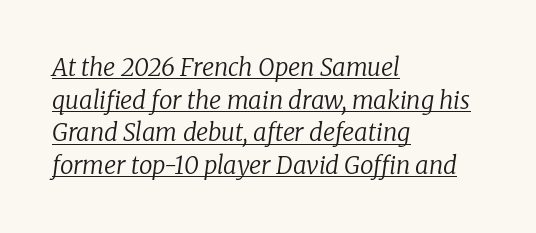
{"italic": "yes", "lean": "right", "slant_degrees": 8, "bold": "no", "underline": "yes", "align": "left", "line_spacing": "normal", "line_spacing_ratio": 1.36, "letter_spacing": "normal", "letter_spacing_em": 0.0, "glyph_px": 24}
